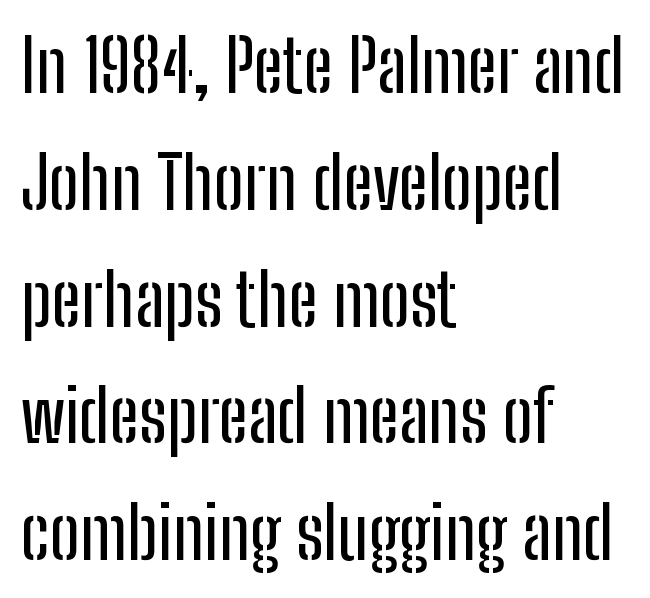
Inter-character spacing is left at the font's built-in metrics. The space directly below the letters is spotless. The face used here is a sans, in the tradition of grotesques and geometrics. Here the designer chose a conventional face with non-uniform glyph widths.
